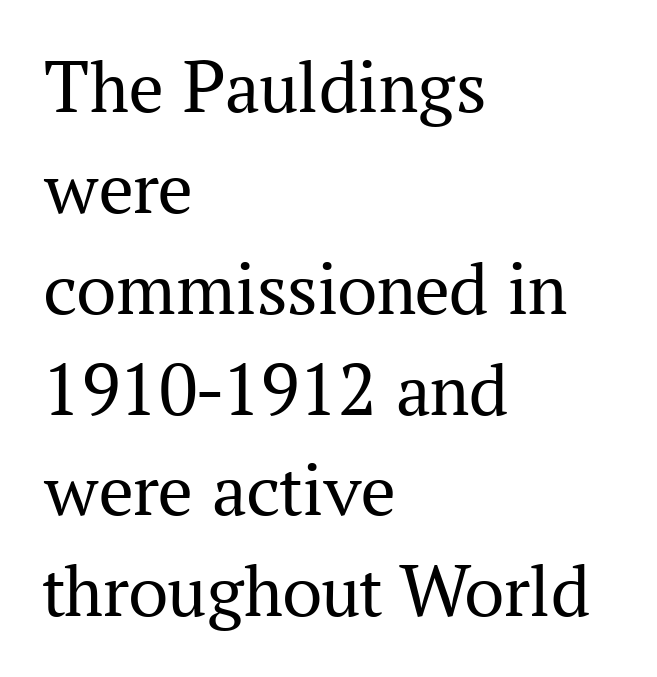
You could not count columns in this text — the font is proportionally spaced. Check under the words: just untouched page. Inter-character spacing is left at the font's built-in metrics. The font family rendered here belongs to the serif group. Is the type heavy? It reads as light-to-regular instead. If you drew a ruler down the left edge, every line would touch it.
